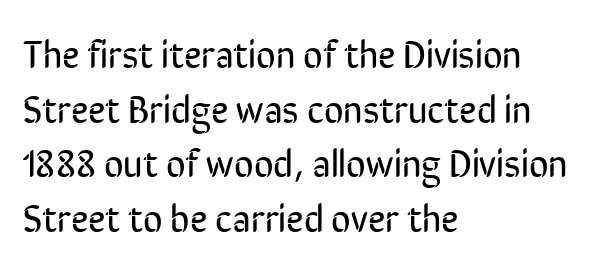
{"serif": "no", "italic": "no", "bold": "no", "weight": "regular", "width": "condensed", "stroke_contrast": "low", "x_height": "medium", "monospaced": "no", "underline": "no", "align": "left", "line_spacing": "normal", "line_spacing_ratio": 1.44, "letter_spacing": "normal", "letter_spacing_em": 0.0, "glyph_px": 38}
